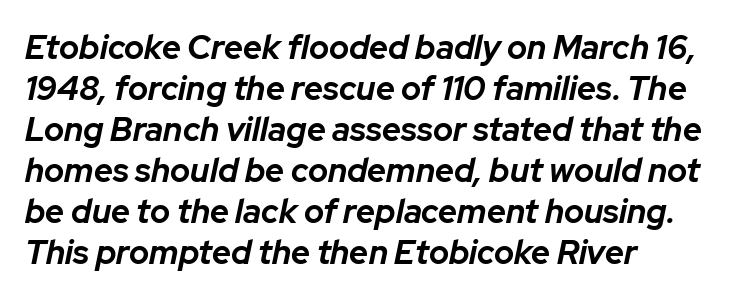
Q: Is the text bold? A: Yes.
Q: Is the text italic (slanted)? A: Yes, it leans right by about 12 degrees.
Q: Is the text underlined? A: No.
Q: How is the paragraph aligned? A: Left-aligned.
Q: Is the spacing between letters normal or unusually wide? A: Normal.
Q: Width (condensed, normal, or wide)? A: Normal.
Q: Stroke contrast? A: Low.
Q: x-height? A: Medium.
Q: Monospaced? A: No.
